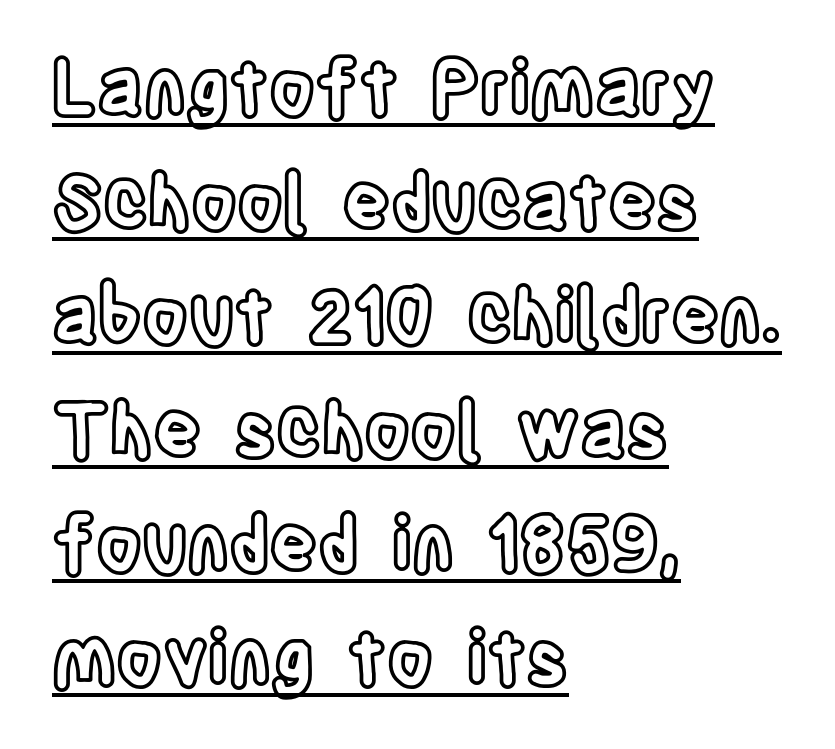
{"italic": "no", "width": "condensed", "x_height": "large", "monospaced": "no", "underline": "yes", "align": "left", "line_spacing": "normal", "line_spacing_ratio": 1.54, "letter_spacing": "normal", "letter_spacing_em": 0.0, "glyph_px": 74}
